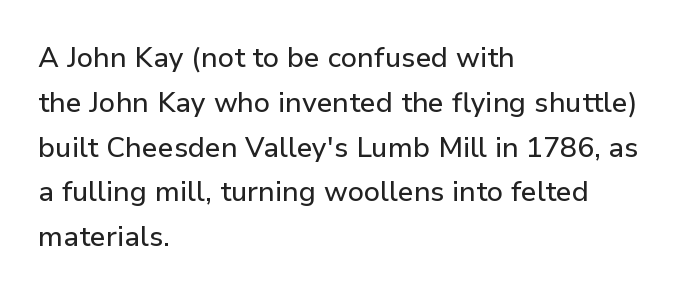
The image shows 28 px sans-serif type, upright; set left-aligned, normal line spacing (1.6x), normal letter spacing, not underlined; low stroke contrast and a medium x-height.
